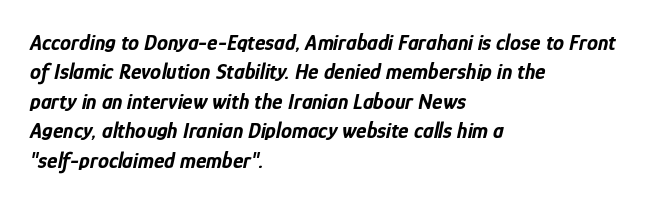
{"italic": "yes", "lean": "right", "slant_degrees": 12, "bold": "yes", "underline": "no", "align": "left", "line_spacing": "normal", "line_spacing_ratio": 1.34, "letter_spacing": "normal", "letter_spacing_em": 0.0, "glyph_px": 22}
